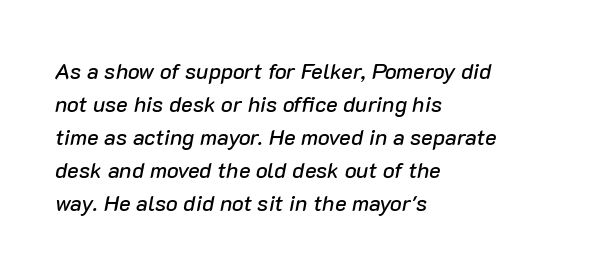
{"italic": "yes", "lean": "right", "slant_degrees": 10, "underline": "no", "align": "left", "line_spacing": "normal", "line_spacing_ratio": 1.5, "letter_spacing": "normal", "letter_spacing_em": 0.0, "glyph_px": 22}
